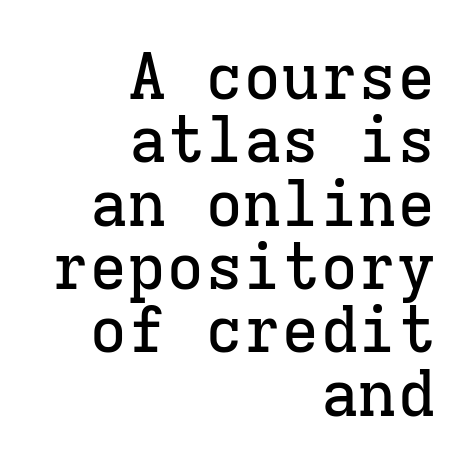
Interline gaps are noticeably narrow in this sample. The paragraph has a hard right edge and a soft left edge. Here the designer chose a console-style face with uniform glyph widths. Examine the stroke ends and you'll spot serifs. The letters sit at their default tracking, neither squeezed nor spread.
